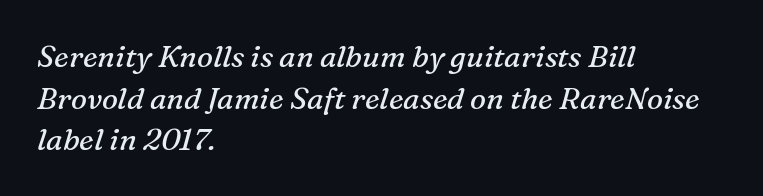
The image shows 30 px regular-weight serif type, italic (leaning right); set left-aligned, normal line spacing (1.39x), normal letter spacing, not underlined; medium stroke contrast and a medium x-height.
